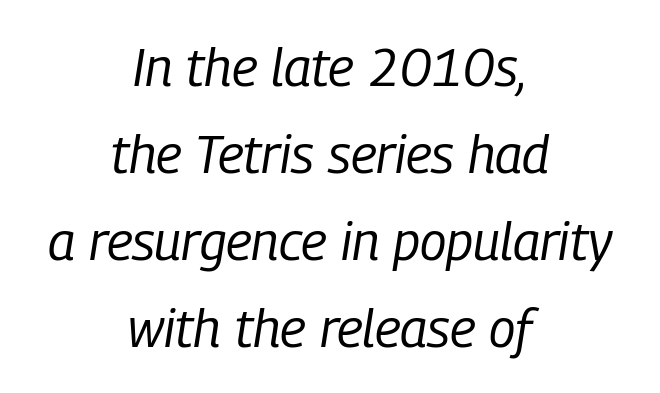
Honestly, there is no underline to notice here at all. These lines are rendered in a variable-pitch font. Regular leading. Compared with a typical body face, this is equally light or lighter still. The axis of the letterforms is tilted away from vertical.
